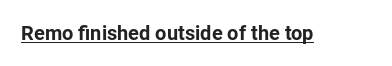
Weight: bold. Is the letter spacing exaggerated? No — it looks like the ordinary default. In designer terms, the underline attribute is active on this setting. A roman cut, with each character standing at attention.
